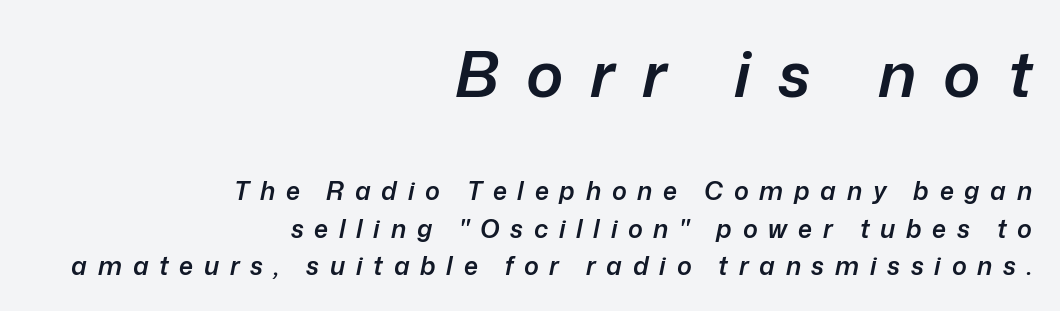
The image shows 63 px semibold type, italic (leaning right); set right-aligned, normal line spacing (1.49x), unusually wide letter spacing (+0.43 em), not underlined; the first (top) block is 2.52x larger; low stroke contrast and a medium x-height.
